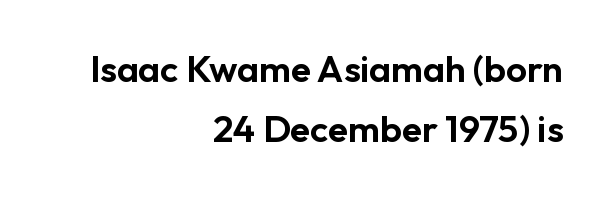
Only glyphs here, with clear space below each row. A student would call this right alignment; a typographer would say flush right, rag left. This sample uses an upright cut, with every glyph sitting square on the baseline. Each letter keeps its own natural width here, so spacing adapts to shape.
